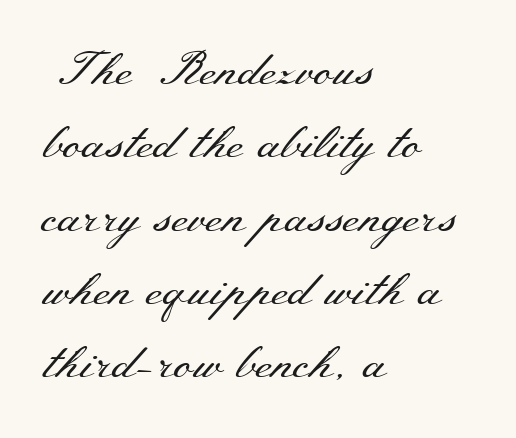
Characters follow at the spacing the type designer built in. Beneath every word, the page is bare. The strokes carry an ordinary text weight at most.
